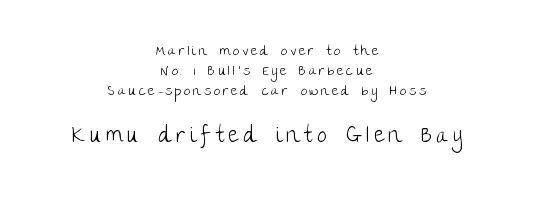
The image shows 22 px text type, upright; set centered, normal line spacing (1.44x), unusually wide letter spacing (+0.2 em), not underlined; the second (bottom) block is 1.57x larger.
